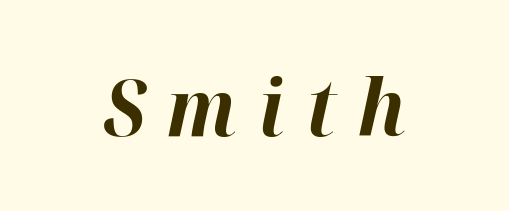
Q: Is the text bold? A: Yes.
Q: Is the text italic (slanted)? A: Yes, it leans right by about 12 degrees.
Q: Is the text underlined? A: No.
Q: How is the paragraph aligned? A: Centered.
Q: Is the spacing between letters normal or unusually wide? A: Unusually wide.
Q: Width (condensed, normal, or wide)? A: Normal.
Q: Stroke contrast? A: High.
Q: x-height? A: Medium.
Q: Monospaced? A: No.
